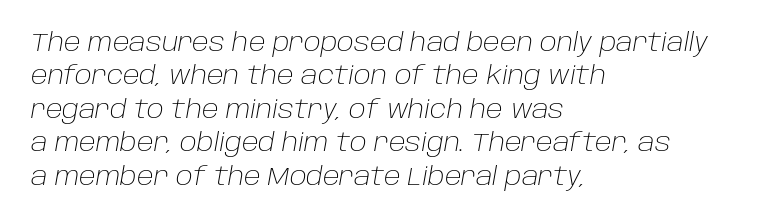
The image shows 25 px text type, italic (leaning right); set left-aligned, normal line spacing (1.34x), normal letter spacing, not underlined.
